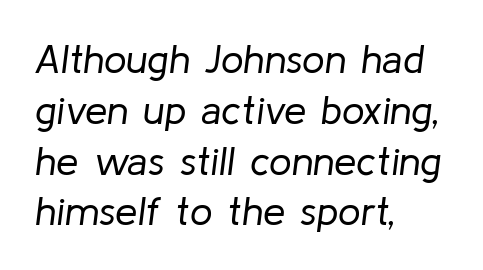
Is the type slanted? Yes — the strokes lean at a clear angle. The string is rendered with underlining switched off. Stem width sits at or under what a default text font uses. Proportional: the letters do not fall into vertical columns.
